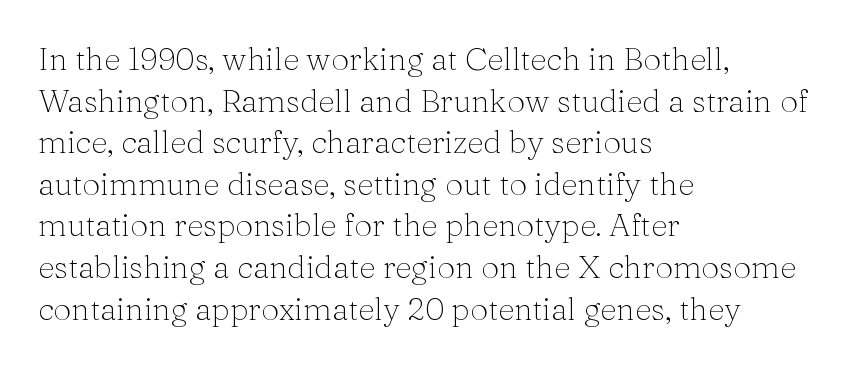
{"serif": "yes", "italic": "no", "bold": "no", "weight": "light", "width": "normal", "stroke_contrast": "medium", "x_height": "medium", "monospaced": "no", "underline": "no", "align": "left", "line_spacing": "normal", "line_spacing_ratio": 1.3, "letter_spacing": "normal", "letter_spacing_em": 0.0, "glyph_px": 32}
